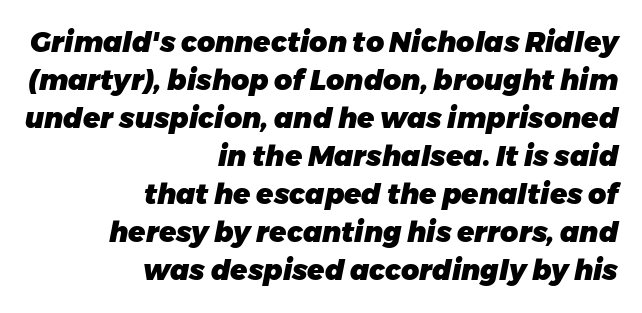
Q: Is the text bold? A: Yes.
Q: Is the text italic (slanted)? A: Yes, it leans right by about 11 degrees.
Q: Is the text underlined? A: No.
Q: How is the paragraph aligned? A: Right-aligned.
Q: Is the spacing between letters normal or unusually wide? A: Normal.
Q: Is the spacing between lines tight, normal or loose? A: Normal.
Q: Width (condensed, normal, or wide)? A: Normal.
Q: Stroke contrast? A: Low.
Q: x-height? A: Medium.
Q: Monospaced? A: No.
